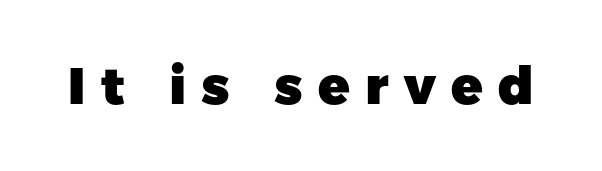
Q: Is the text bold? A: Yes.
Q: Is the text italic (slanted)? A: No, it is upright.
Q: Is the typeface a serif or a sans-serif typeface? A: Sans-serif.
Q: Is the text underlined? A: No.
Q: Is the spacing between letters normal or unusually wide? A: Unusually wide.
Q: Width (condensed, normal, or wide)? A: Normal.
Q: Stroke contrast? A: Low.
Q: x-height? A: Medium.
Q: Monospaced? A: No.
